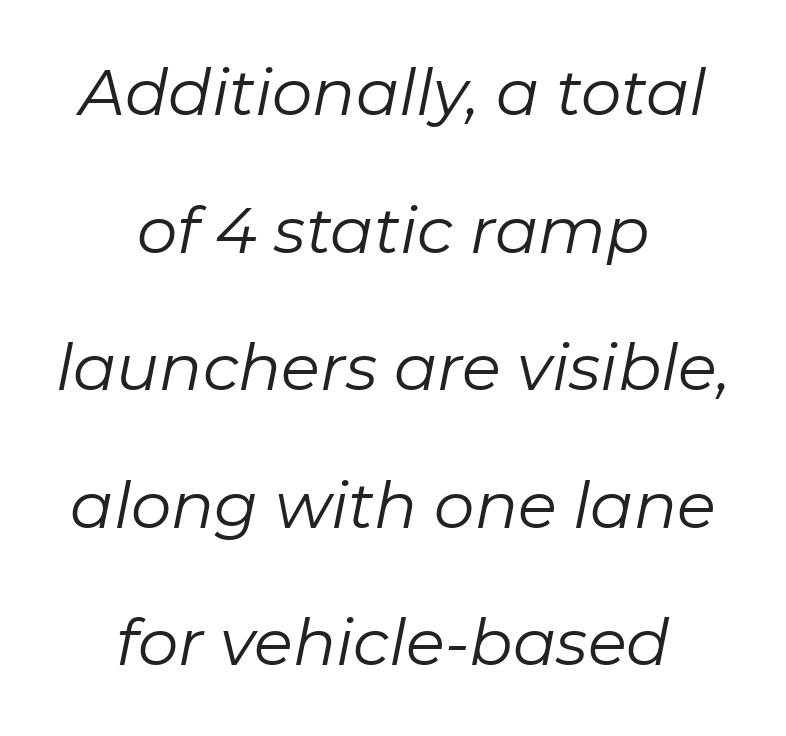
{"italic": "yes", "lean": "right", "slant_degrees": 11, "bold": "no", "weight": "regular", "width": "normal", "stroke_contrast": "low", "x_height": "medium", "monospaced": "no", "underline": "no", "align": "center", "line_spacing": "loose", "line_spacing_ratio": 2.15, "letter_spacing": "normal", "letter_spacing_em": 0.0, "glyph_px": 64}
